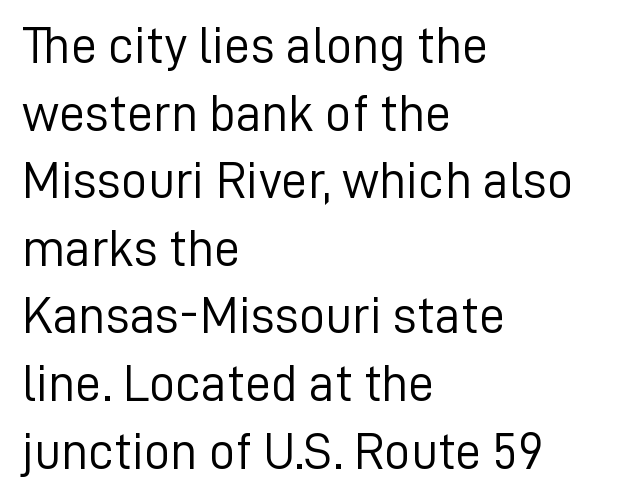
The image shows 52 px light sans-serif type, upright; set left-aligned, normal line spacing (1.3x), normal letter spacing, not underlined; low stroke contrast and a medium x-height.
